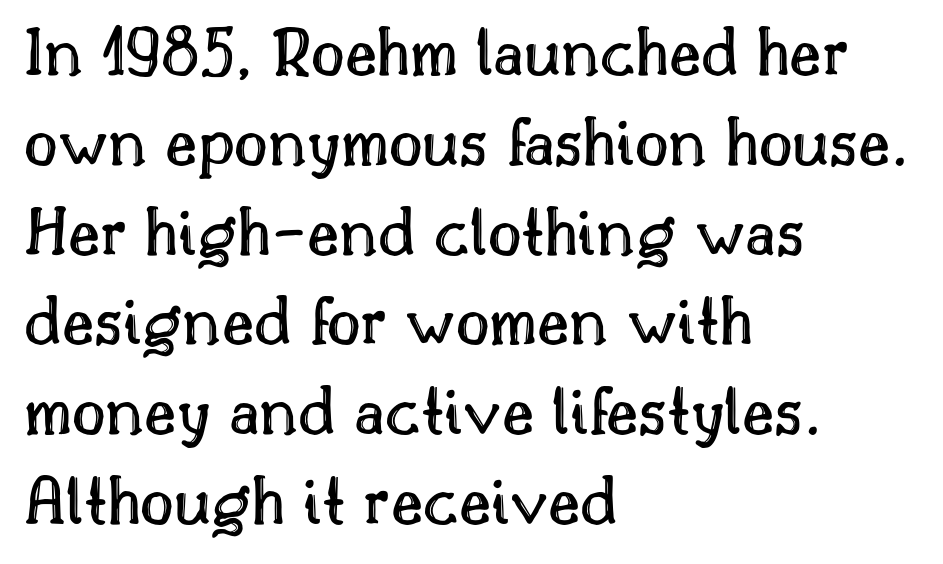
The image shows 73 px text type, upright; set left-aligned, line spacing 1.23x, normal letter spacing, not underlined; a small x-height.
